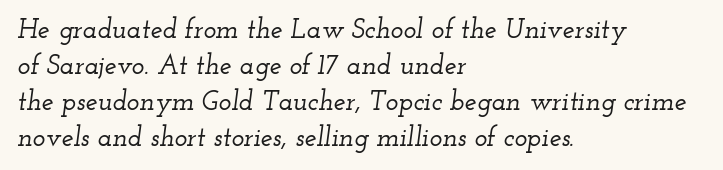
Q: Is the text italic (slanted)? A: Yes, it leans right by about 12 degrees.
Q: Is the text underlined? A: No.
Q: How is the paragraph aligned? A: Left-aligned.
Q: Is the spacing between letters normal or unusually wide? A: Normal.
Q: Is the spacing between lines tight, normal or loose? A: Normal.
